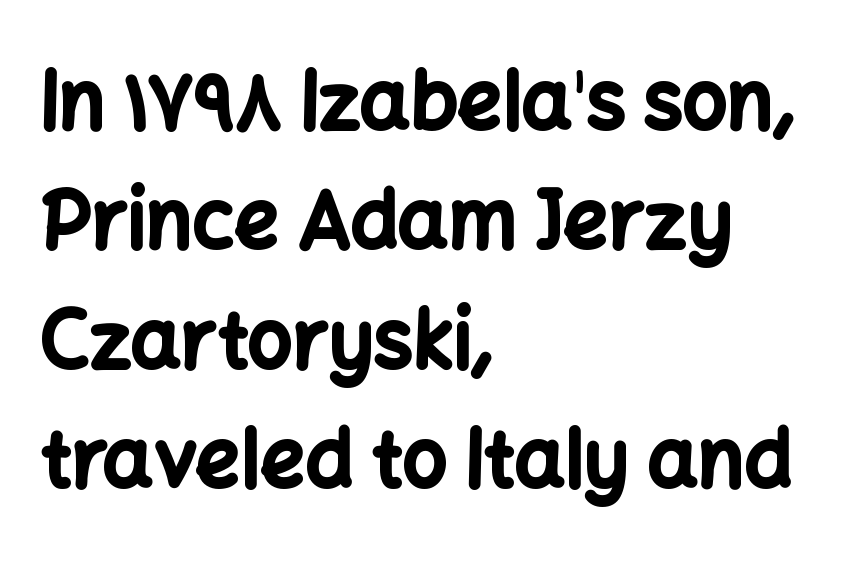
Q: Is the text bold? A: Yes.
Q: Is the text italic (slanted)? A: No, it is upright.
Q: Is the typeface a serif or a sans-serif typeface? A: Sans-serif.
Q: Is the text underlined? A: No.
Q: How is the paragraph aligned? A: Left-aligned.
Q: Is the spacing between letters normal or unusually wide? A: Normal.
Q: Is the spacing between lines tight, normal or loose? A: Normal.
Q: Width (condensed, normal, or wide)? A: Normal.
Q: Stroke contrast? A: Low.
Q: x-height? A: Medium.
Q: Monospaced? A: No.
